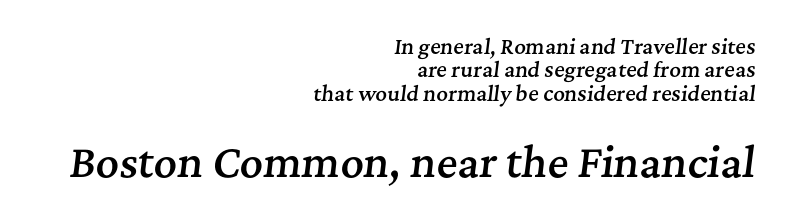
Look at the bottom of the vertical strokes: they flare into serifs here. Character widths vary here, with narrow letters taking less room than wide ones. Yep, that's italic — everything's leaning. The passage shown is not underscored anywhere. Visually, the bottom section dominates because its glyphs are scaled up. This is moderately heavy type, rendered in semibold.
